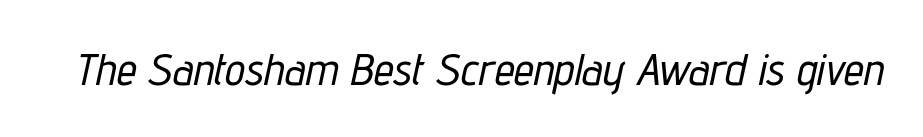
{"italic": "yes", "lean": "right", "slant_degrees": 12, "width": "condensed", "stroke_contrast": "low", "x_height": "medium", "monospaced": "no", "underline": "no", "letter_spacing": "normal", "letter_spacing_em": 0.0, "glyph_px": 45}
